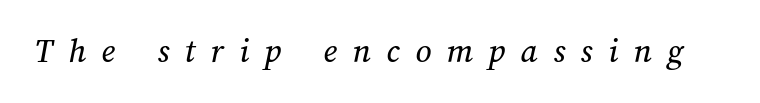
The image shows 35 px text type; set unusually wide letter spacing (+0.44 em), not underlined; medium stroke contrast and a medium x-height.
